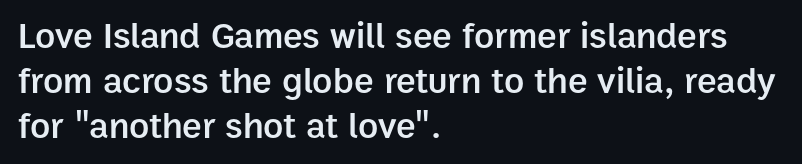
The image shows 37 px semibold sans-serif type, upright; set left-aligned, line spacing 1.21x, normal letter spacing, not underlined; low stroke contrast and a medium x-height.
